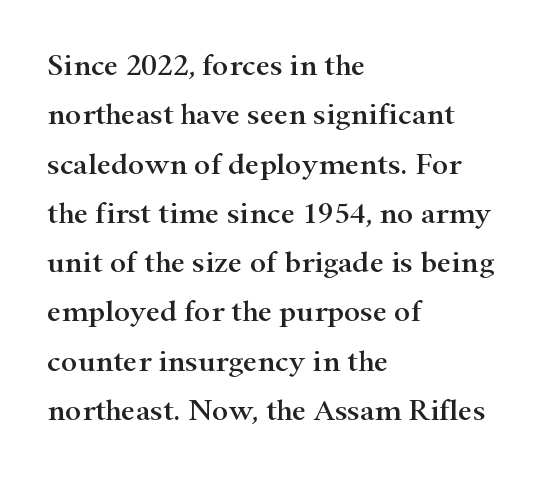
The image shows 31 px wide serif type, upright; set left-aligned, normal line spacing (1.59x), normal letter spacing, not underlined; high stroke contrast and a small x-height.
